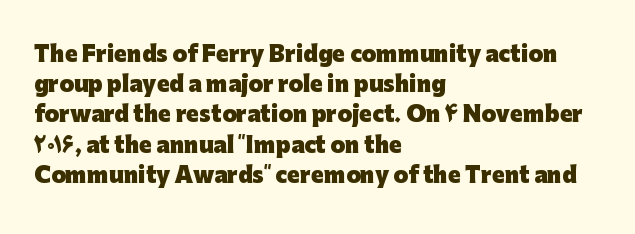
Q: Is the text bold? A: Yes.
Q: Is the text italic (slanted)? A: No, it is upright.
Q: Is the text underlined? A: No.
Q: How is the paragraph aligned? A: Left-aligned.
Q: Is the spacing between letters normal or unusually wide? A: Normal.
Q: Is the spacing between lines tight, normal or loose? A: Normal.
